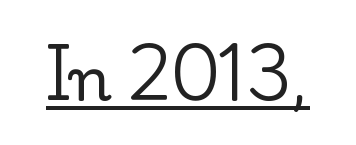
{"serif": "yes", "italic": "no", "bold": "no", "weight": "regular", "width": "normal", "stroke_contrast": "low", "x_height": "small", "monospaced": "no", "underline": "yes", "letter_spacing": "normal", "letter_spacing_em": 0.0, "glyph_px": 60}
